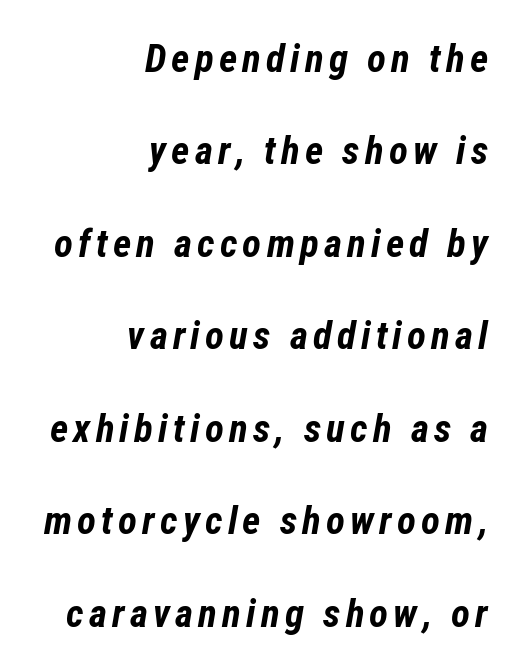
The image shows 39 px bold, condensed type, italic (leaning right); set right-aligned, loose line spacing (2.37x), not underlined; low stroke contrast and a medium x-height.
